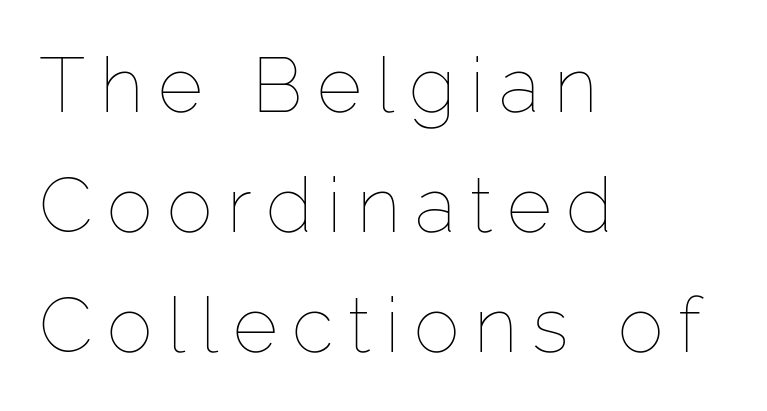
This sample has the flowing, uneven cadence of proportional lettering. No chunkiness to these letters — they're not bold. The passage shown is not underscored anywhere. Is there much room between lines? A standard amount, neither cramped nor airy. Compared with a centered layout, this one pins lines to the left instead.
